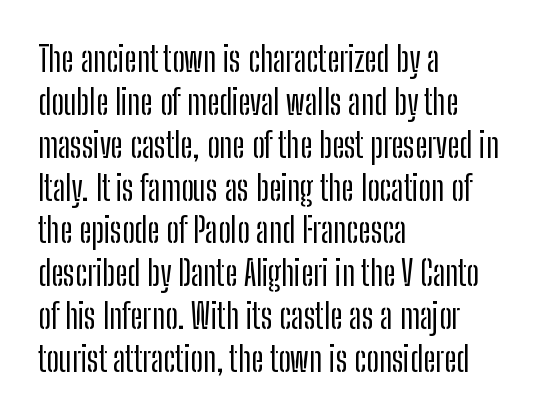
{"serif": "no", "italic": "no", "width": "condensed", "stroke_contrast": "low", "x_height": "medium", "monospaced": "no", "underline": "no", "align": "left", "line_spacing": "normal", "line_spacing_ratio": 1.26, "letter_spacing": "normal", "letter_spacing_em": 0.0, "glyph_px": 34}
